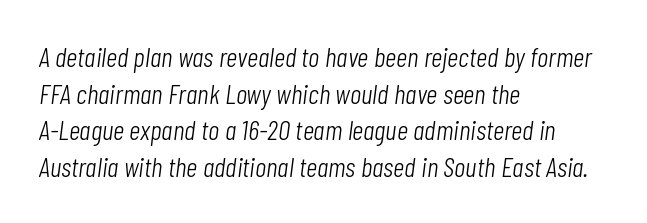
The image shows 28 px light, condensed type, italic (leaning right); set left-aligned, normal line spacing (1.31x), normal letter spacing, not underlined; low stroke contrast and a medium x-height.
